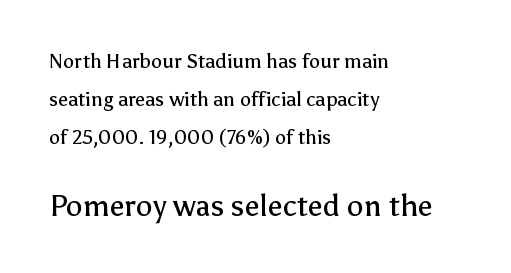
Are there feet on the stems? There aren't — it's a sans. The face used here is proportionally spaced, like ordinary book or web type. The paragraph shown leans on its left margin. Stroke mass is kept to a normal reading level or below.
